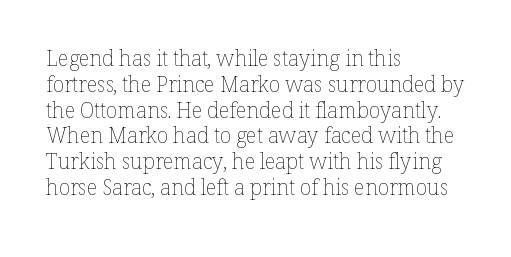
Q: Is the text bold? A: No.
Q: Is the text italic (slanted)? A: No, it is upright.
Q: Is the text underlined? A: No.
Q: How is the paragraph aligned? A: Left-aligned.
Q: Is the spacing between letters normal or unusually wide? A: Normal.
